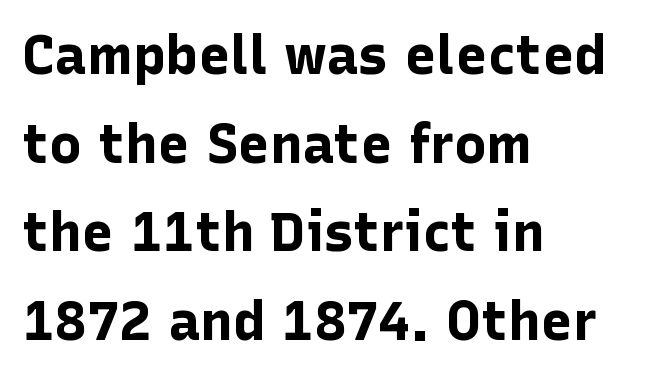
Q: Is the text bold? A: Yes.
Q: Is the text italic (slanted)? A: No, it is upright.
Q: Is the typeface a serif or a sans-serif typeface? A: Sans-serif.
Q: Is the text underlined? A: No.
Q: How is the paragraph aligned? A: Left-aligned.
Q: Is the spacing between letters normal or unusually wide? A: Normal.
Q: Is the spacing between lines tight, normal or loose? A: Normal.
Q: Width (condensed, normal, or wide)? A: Normal.
Q: Stroke contrast? A: Low.
Q: x-height? A: Medium.
Q: Monospaced? A: No.
